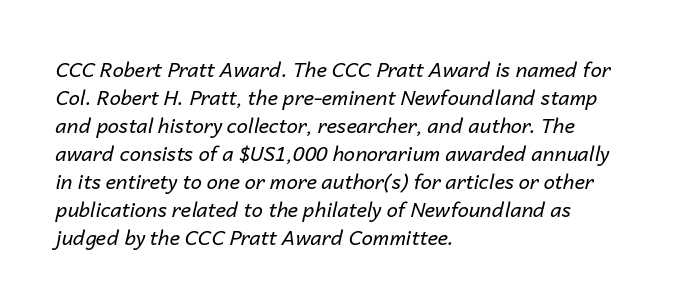
{"italic": "yes", "lean": "right", "slant_degrees": 14, "bold": "no", "underline": "no", "align": "left", "line_spacing": "normal", "line_spacing_ratio": 1.4, "letter_spacing": "normal", "letter_spacing_em": 0.0, "glyph_px": 20}
